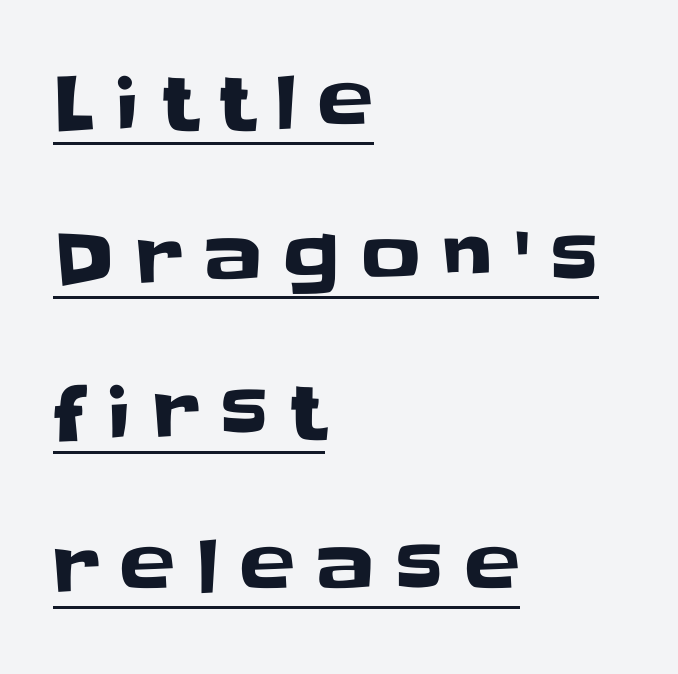
The image shows 74 px sans-serif type, upright; set left-aligned, loose line spacing (2.09x), unusually wide letter spacing (+0.29 em), underlined; low stroke contrast and a large x-height.
